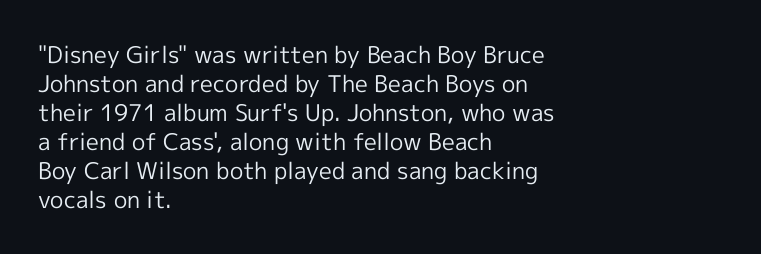
Q: Is the text bold? A: No.
Q: Is the text italic (slanted)? A: No, it is upright.
Q: Is the text underlined? A: No.
Q: How is the paragraph aligned? A: Left-aligned.
Q: Is the spacing between letters normal or unusually wide? A: Normal.
Q: Is the spacing between lines tight, normal or loose? A: Normal.
